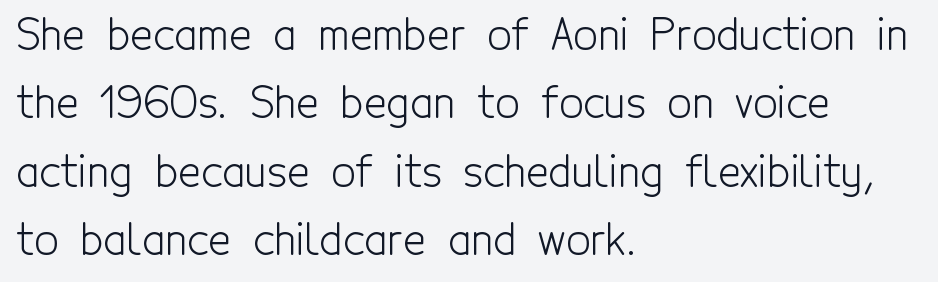
Q: Is the text bold? A: No.
Q: Is the text italic (slanted)? A: No, it is upright.
Q: Is the typeface a serif or a sans-serif typeface? A: Sans-serif.
Q: Is the text underlined? A: No.
Q: How is the paragraph aligned? A: Left-aligned.
Q: Is the spacing between letters normal or unusually wide? A: Normal.
Q: Is the spacing between lines tight, normal or loose? A: Normal.
Q: Width (condensed, normal, or wide)? A: Condensed.
Q: x-height? A: Medium.
Q: Monospaced? A: No.
